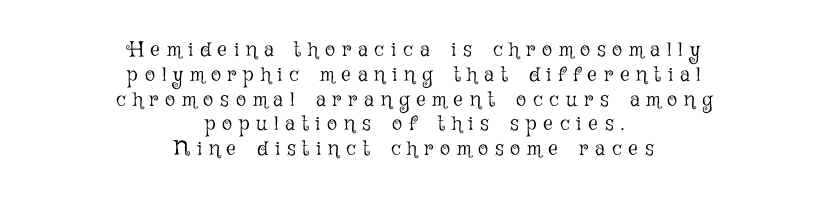
The image shows 21 px text type, upright; set centered, line spacing 1.18x, unusually wide letter spacing (+0.33 em), not underlined.
